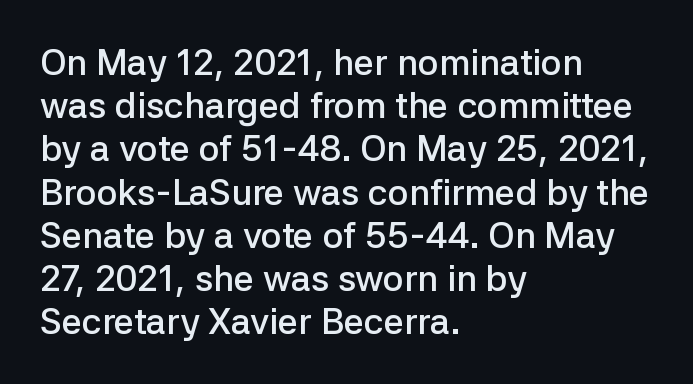
{"serif": "no", "italic": "no", "bold": "semi", "weight": "semibold", "width": "normal", "stroke_contrast": "low", "x_height": "medium", "monospaced": "no", "underline": "no", "align": "left", "line_spacing_ratio": 1.2, "letter_spacing": "normal", "letter_spacing_em": 0.0, "glyph_px": 36}
